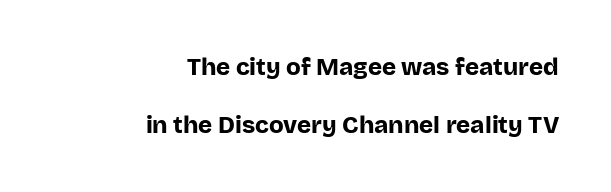
The baseline area is clear. Successive baselines arrive slowly, with a big drop between each. The letters stand upright; this is a roman face. A full-strength bold gives these letters their thick strokes. Which margin do the lines hug? The right one — the left edge is uneven.
